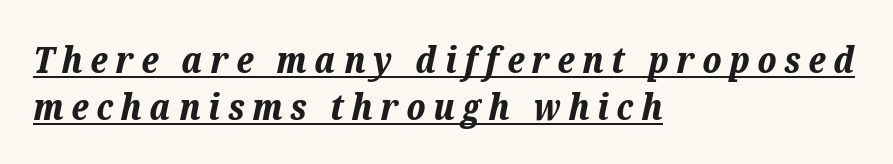
{"italic": "yes", "lean": "right", "slant_degrees": 12, "bold": "yes", "weight": "bold", "width": "normal", "stroke_contrast": "low", "x_height": "medium", "monospaced": "no", "underline": "yes", "align": "left", "line_spacing": "normal", "line_spacing_ratio": 1.27, "letter_spacing": "wide", "letter_spacing_em": 0.21, "glyph_px": 37}
